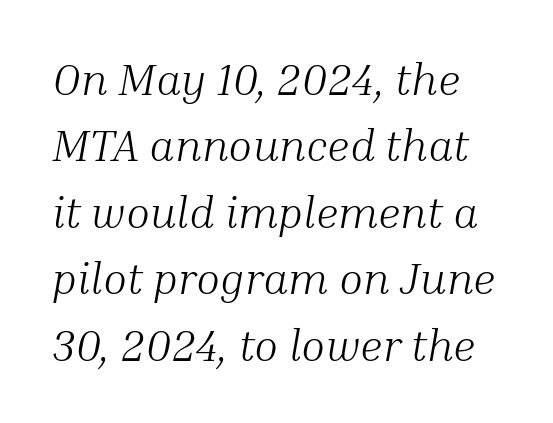
The passage shown is typeset with a serif family. Counters stay open thanks to moderate or lighter strokes. Unmarked baselines from the first word to the last. The letterforms sit shoulder to shoulder at normal distance. The face used here is proportionally spaced, like ordinary book or web type. Successive baselines arrive at the customary interval.
